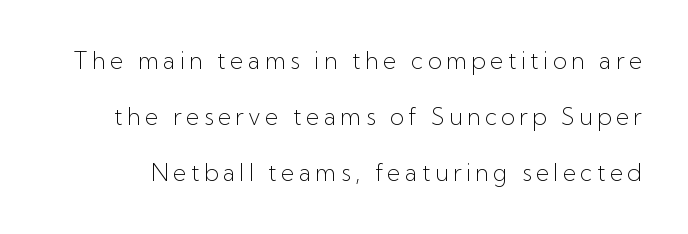
{"italic": "no", "bold": "no", "underline": "no", "line_spacing": "loose", "line_spacing_ratio": 2.44, "glyph_px": 23}
